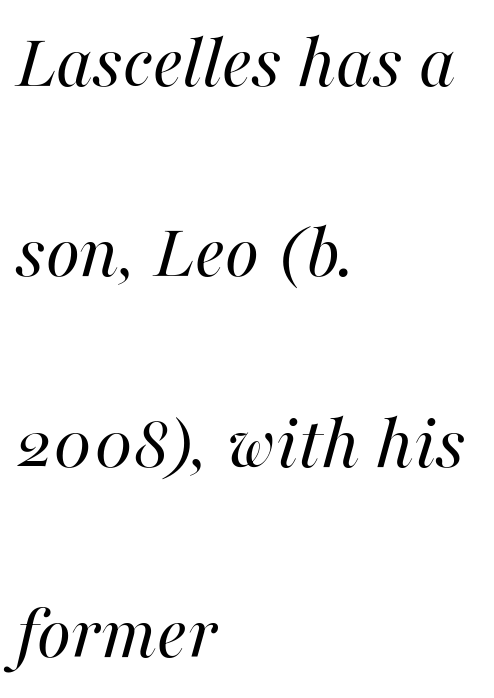
{"italic": "yes", "lean": "right", "slant_degrees": 16, "bold": "no", "weight": "regular", "width": "normal", "stroke_contrast": "high", "x_height": "medium", "monospaced": "no", "underline": "no", "align": "left", "line_spacing": "loose", "line_spacing_ratio": 2.44, "letter_spacing": "normal", "letter_spacing_em": 0.0, "glyph_px": 78}
